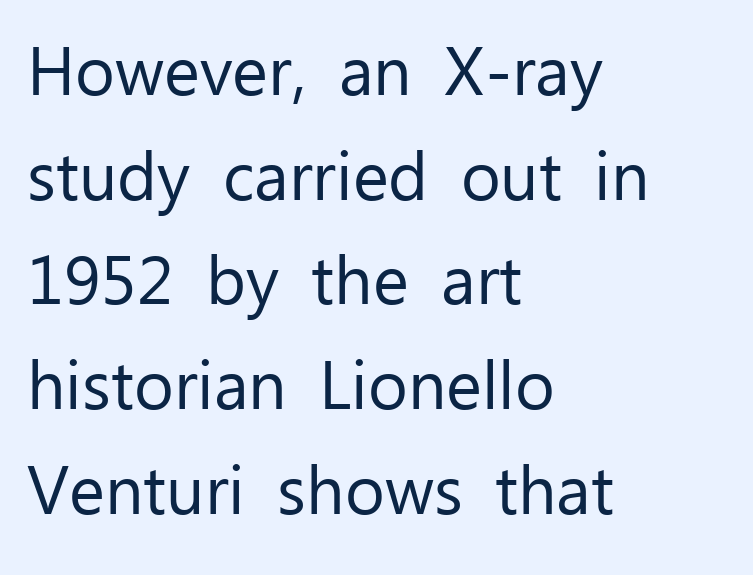
{"serif": "no", "italic": "no", "bold": "no", "weight": "regular", "width": "normal", "stroke_contrast": "low", "x_height": "medium", "monospaced": "no", "underline": "no", "align": "left", "line_spacing": "normal", "line_spacing_ratio": 1.54, "letter_spacing": "normal", "letter_spacing_em": 0.0, "glyph_px": 68}
